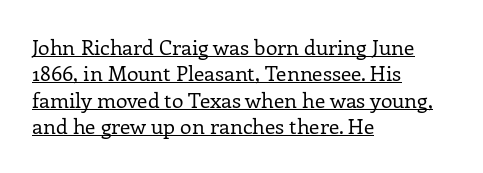
Q: Is the text bold? A: No.
Q: Is the text italic (slanted)? A: No, it is upright.
Q: Is the text underlined? A: Yes.
Q: How is the paragraph aligned? A: Left-aligned.
Q: Is the spacing between letters normal or unusually wide? A: Normal.
Q: Is the spacing between lines tight, normal or loose? A: Normal.
